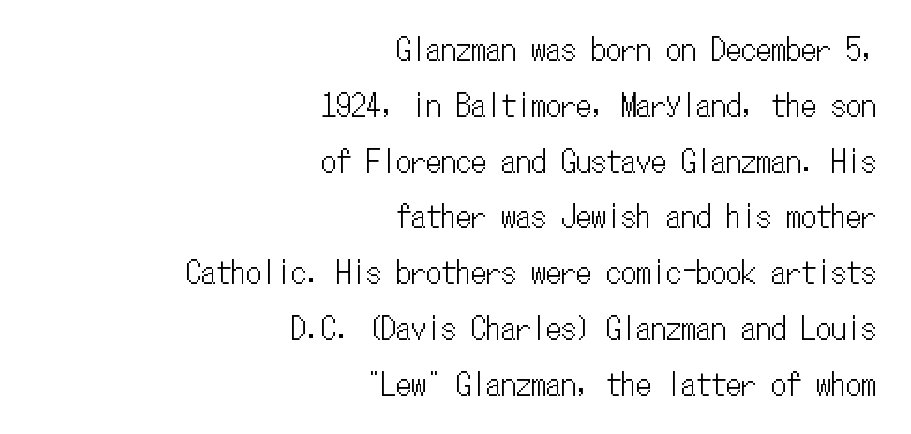
The image shows 30 px condensed type, upright, monospaced; set right-aligned, line spacing 1.86x, normal letter spacing, not underlined; low stroke contrast and a medium x-height.
